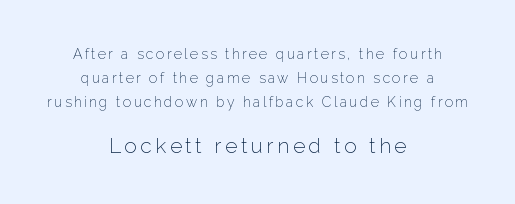
{"italic": "no", "bold": "no", "underline": "no", "align": "center", "line_spacing": "normal", "line_spacing_ratio": 1.7, "larger_block": "second", "size_ratio": 1.5, "glyph_px": 21}
